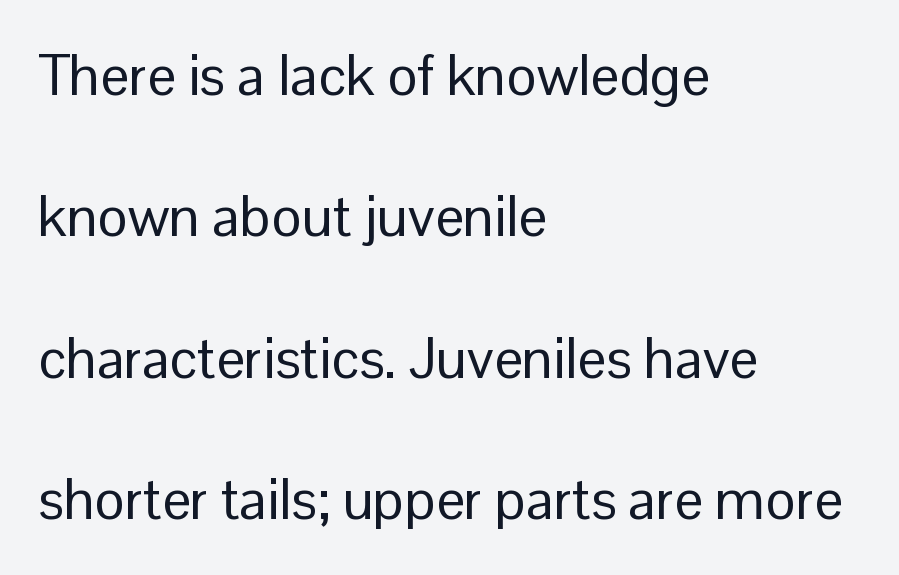
Q: Is the text bold? A: No.
Q: Is the text italic (slanted)? A: No, it is upright.
Q: Is the typeface a serif or a sans-serif typeface? A: Sans-serif.
Q: Is the text underlined? A: No.
Q: How is the paragraph aligned? A: Left-aligned.
Q: Is the spacing between letters normal or unusually wide? A: Normal.
Q: Is the spacing between lines tight, normal or loose? A: Loose.
Q: Width (condensed, normal, or wide)? A: Normal.
Q: Stroke contrast? A: Low.
Q: x-height? A: Medium.
Q: Monospaced? A: No.
